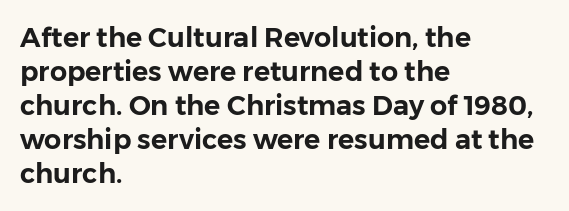
{"italic": "no", "underline": "no", "align": "left", "line_spacing": "normal", "line_spacing_ratio": 1.26, "letter_spacing": "normal", "letter_spacing_em": 0.0, "glyph_px": 27}
